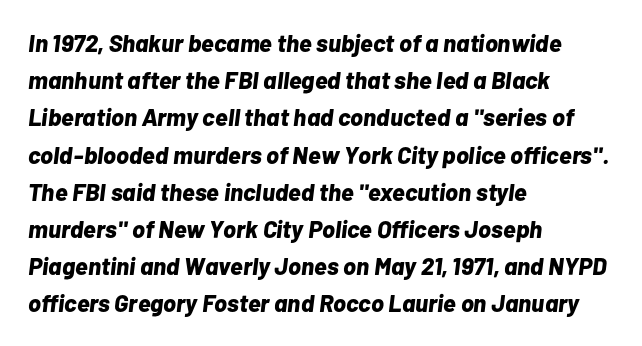
One-word summary of the alignment: left. What weight is shown? A full bold with thick strokes. The letters sit at their default tracking, neither squeezed nor spread. Leading: standard. Characters are canted at an angle relative to the baseline's perpendicular. Underline: absent.
